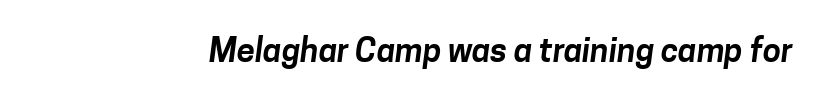
Q: Is the typeface a serif or a sans-serif typeface? A: Sans-serif.
Q: Is the text underlined? A: No.
Q: Is the spacing between letters normal or unusually wide? A: Normal.
Q: Width (condensed, normal, or wide)? A: Normal.
Q: Stroke contrast? A: Low.
Q: x-height? A: Medium.
Q: Monospaced? A: No.
